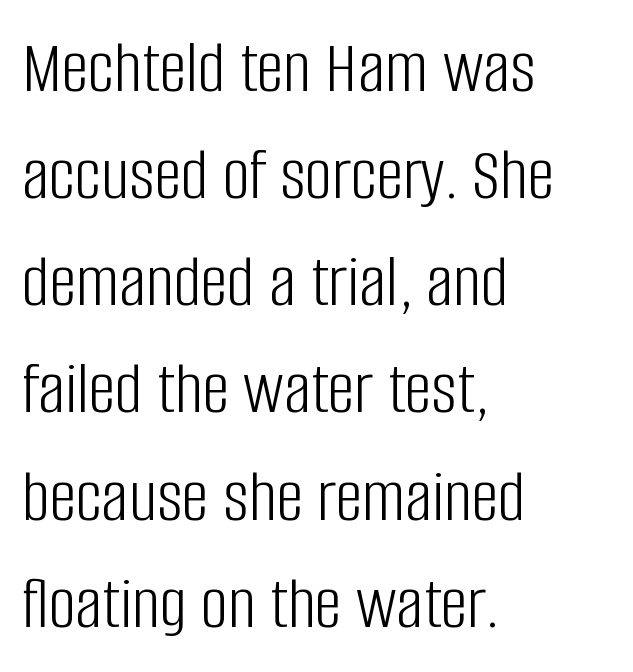
Q: Is the text bold? A: No.
Q: Is the text italic (slanted)? A: No, it is upright.
Q: Is the typeface a serif or a sans-serif typeface? A: Sans-serif.
Q: Is the text underlined? A: No.
Q: How is the paragraph aligned? A: Left-aligned.
Q: Is the spacing between letters normal or unusually wide? A: Normal.
Q: Is the spacing between lines tight, normal or loose? A: Normal.
Q: Width (condensed, normal, or wide)? A: Condensed.
Q: Stroke contrast? A: Low.
Q: x-height? A: Large.
Q: Monospaced? A: No.
